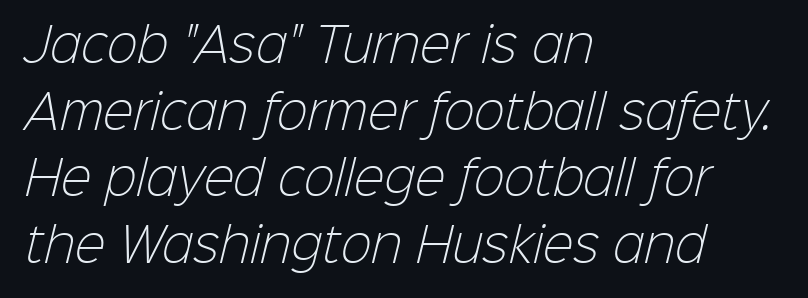
{"serif": "no", "bold": "no", "weight": "light", "width": "normal", "stroke_contrast": "low", "x_height": "medium", "monospaced": "no", "underline": "no", "align": "left", "line_spacing": "normal", "line_spacing_ratio": 1.45, "letter_spacing": "normal", "letter_spacing_em": 0.0, "glyph_px": 46}
